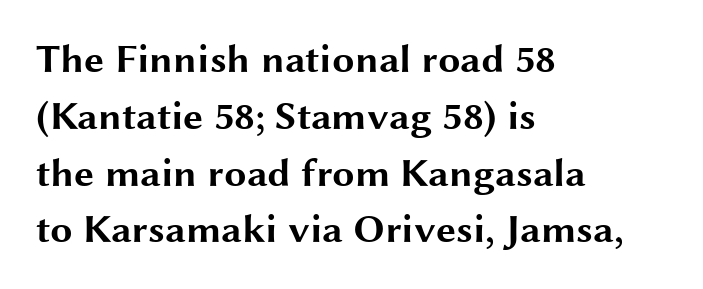
Q: Is the text bold? A: Yes.
Q: Is the text italic (slanted)? A: No, it is upright.
Q: Is the typeface a serif or a sans-serif typeface? A: Sans-serif.
Q: Is the text underlined? A: No.
Q: How is the paragraph aligned? A: Left-aligned.
Q: Is the spacing between letters normal or unusually wide? A: Normal.
Q: Is the spacing between lines tight, normal or loose? A: Normal.
Q: Width (condensed, normal, or wide)? A: Wide.
Q: Stroke contrast? A: Medium.
Q: x-height? A: Medium.
Q: Monospaced? A: No.
